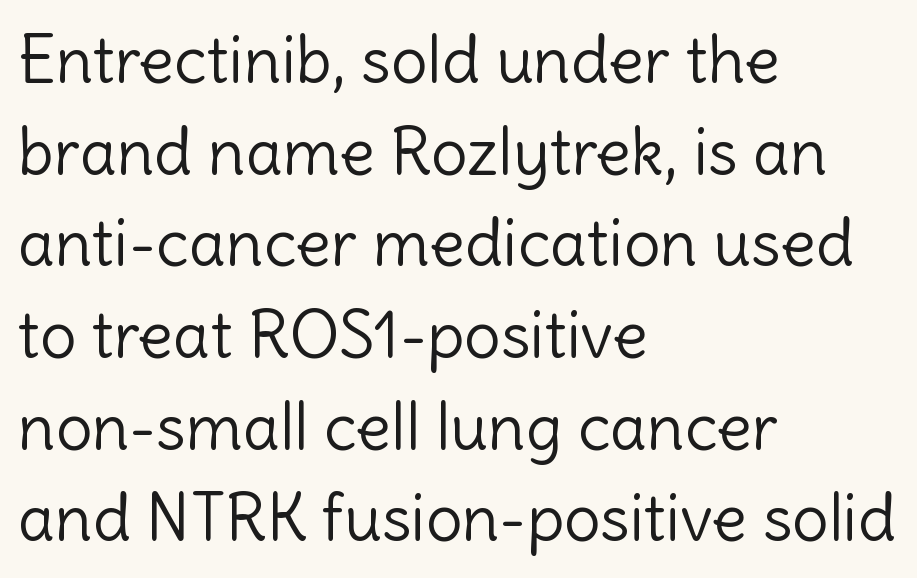
Q: Is the text bold? A: No.
Q: Is the text italic (slanted)? A: No, it is upright.
Q: Is the typeface a serif or a sans-serif typeface? A: Sans-serif.
Q: Is the text underlined? A: No.
Q: How is the paragraph aligned? A: Left-aligned.
Q: Is the spacing between letters normal or unusually wide? A: Normal.
Q: Is the spacing between lines tight, normal or loose? A: Normal.
Q: Width (condensed, normal, or wide)? A: Normal.
Q: x-height? A: Medium.
Q: Monospaced? A: No.
